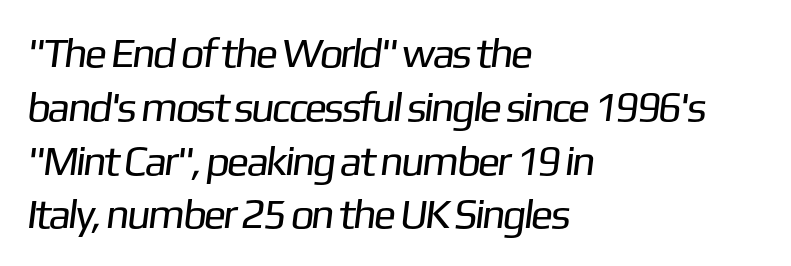
{"serif": "no", "bold": "no", "weight": "regular", "width": "normal", "stroke_contrast": "low", "x_height": "medium", "monospaced": "no", "underline": "no", "align": "left", "line_spacing": "normal", "line_spacing_ratio": 1.28, "letter_spacing": "normal", "letter_spacing_em": 0.0, "glyph_px": 42}
